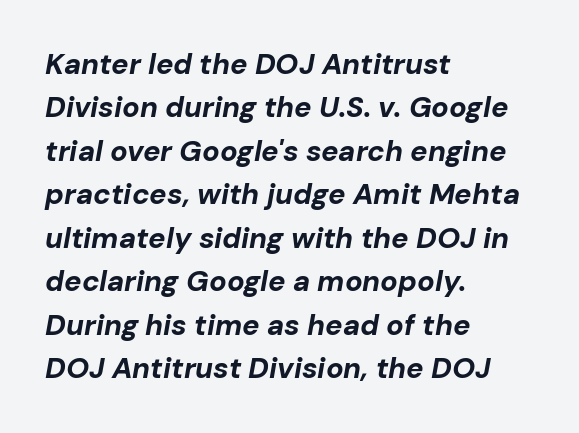
Does extra space separate the letters? No, they use regular spacing. Chunky letters — that's bold for sure. A typesetter would call this proportional, since set widths differ per character. Beneath every word, the page is bare. Does the lettering tilt? It does — this is italic. The paragraph has a hard left edge and a soft right edge.
